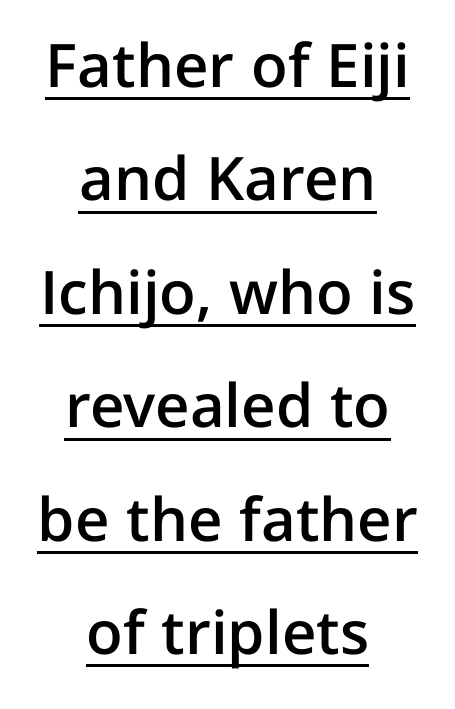
{"serif": "no", "italic": "no", "bold": "semi", "weight": "semibold", "width": "normal", "stroke_contrast": "low", "x_height": "medium", "monospaced": "no", "underline": "yes", "align": "center", "line_spacing_ratio": 1.89, "letter_spacing": "normal", "letter_spacing_em": 0.0, "glyph_px": 60}
